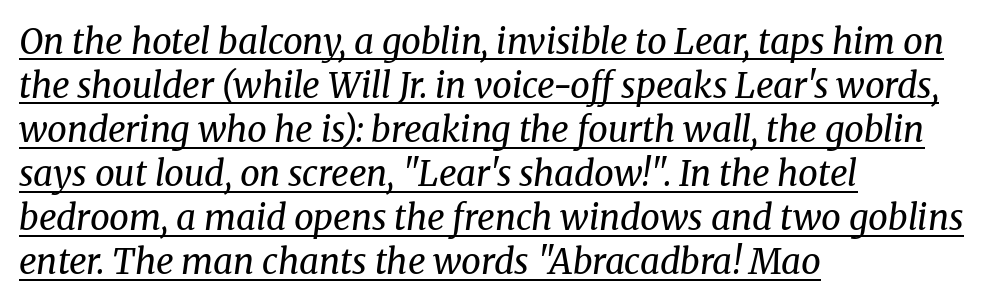
The image shows 35 px regular-weight serif type, italic (leaning right); set left-aligned, normal line spacing (1.26x), normal letter spacing, underlined; medium stroke contrast and a medium x-height.
